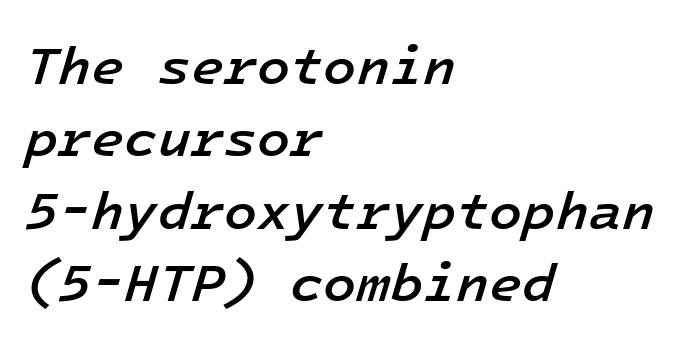
{"italic": "yes", "lean": "right", "slant_degrees": 16, "bold": "semi", "weight": "semibold", "width": "normal", "stroke_contrast": "low", "x_height": "medium", "monospaced": "yes", "underline": "no", "align": "left", "line_spacing": "normal", "line_spacing_ratio": 1.34, "letter_spacing": "normal", "letter_spacing_em": 0.0, "glyph_px": 54}
